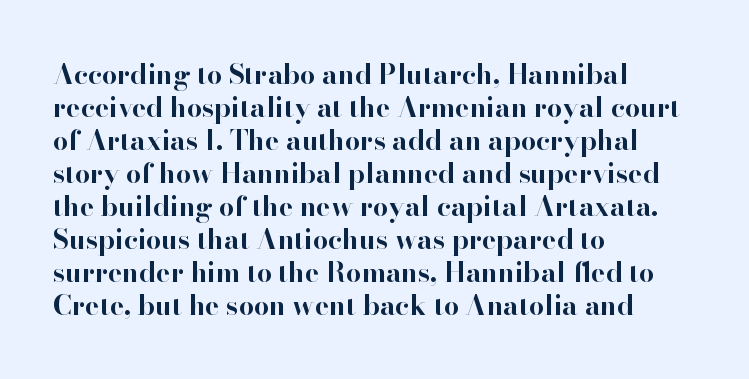
Words float on clear page, feet unadorned. Does the lettering tilt? It doesn't — this is upright. Visually the block forms a straight wall on the left and a jagged coastline on the right. These words are printed bold, with thick strokes throughout. Characters follow at the spacing the type designer built in.
